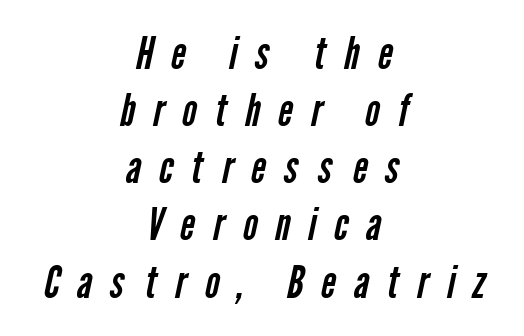
Q: Is the text bold? A: No.
Q: Is the typeface a serif or a sans-serif typeface? A: Sans-serif.
Q: Is the text underlined? A: No.
Q: How is the paragraph aligned? A: Centered.
Q: Is the spacing between letters normal or unusually wide? A: Unusually wide.
Q: Is the spacing between lines tight, normal or loose? A: Normal.
Q: Width (condensed, normal, or wide)? A: Condensed.
Q: Stroke contrast? A: Low.
Q: x-height? A: Medium.
Q: Monospaced? A: No.
